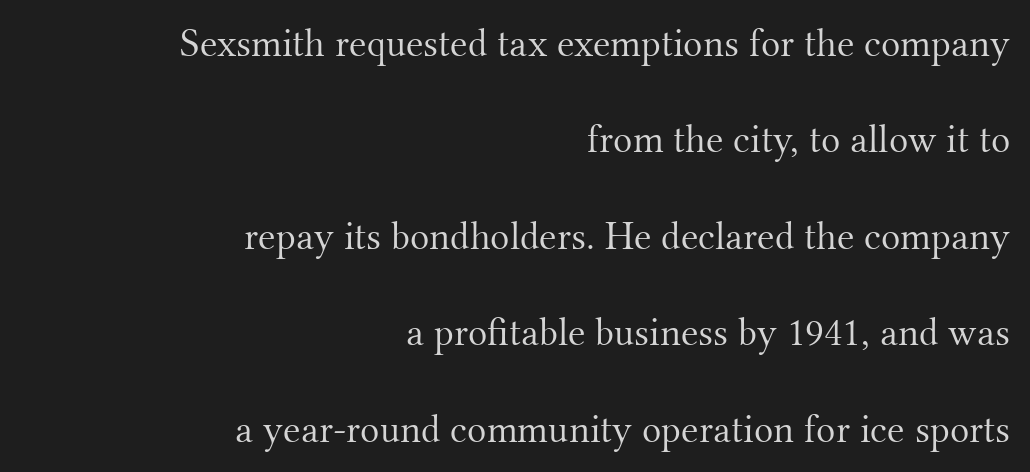
{"serif": "yes", "italic": "no", "bold": "no", "weight": "light", "width": "normal", "stroke_contrast": "medium", "x_height": "small", "monospaced": "no", "underline": "no", "align": "right", "line_spacing": "loose", "line_spacing_ratio": 2.41, "letter_spacing": "normal", "letter_spacing_em": 0.0, "glyph_px": 40}
